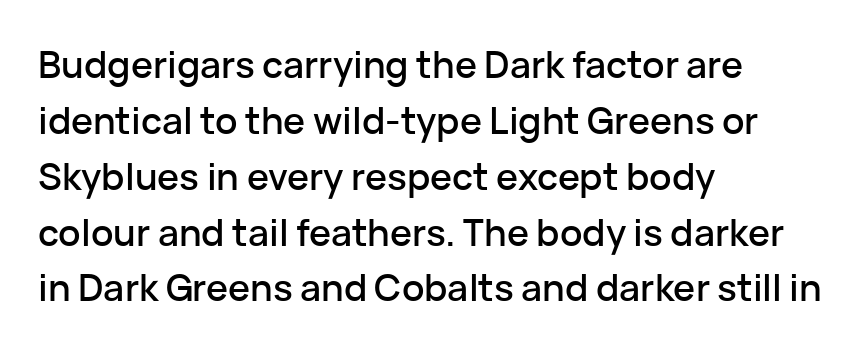
{"serif": "no", "italic": "no", "width": "normal", "stroke_contrast": "low", "x_height": "medium", "monospaced": "no", "underline": "no", "align": "left", "line_spacing": "normal", "line_spacing_ratio": 1.51, "letter_spacing": "normal", "letter_spacing_em": 0.0, "glyph_px": 37}
